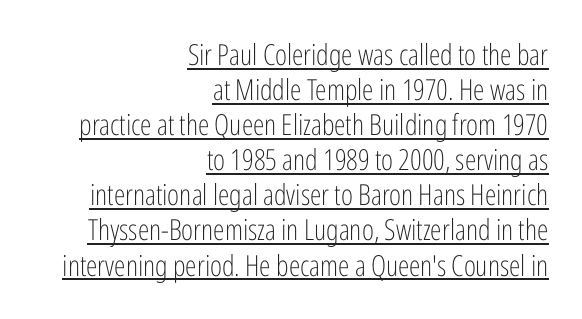
Q: Is the text bold? A: No.
Q: Is the text italic (slanted)? A: No, it is upright.
Q: Is the typeface a serif or a sans-serif typeface? A: Sans-serif.
Q: Is the text underlined? A: Yes.
Q: How is the paragraph aligned? A: Right-aligned.
Q: Is the spacing between letters normal or unusually wide? A: Normal.
Q: Width (condensed, normal, or wide)? A: Condensed.
Q: Stroke contrast? A: Low.
Q: x-height? A: Medium.
Q: Monospaced? A: No.
